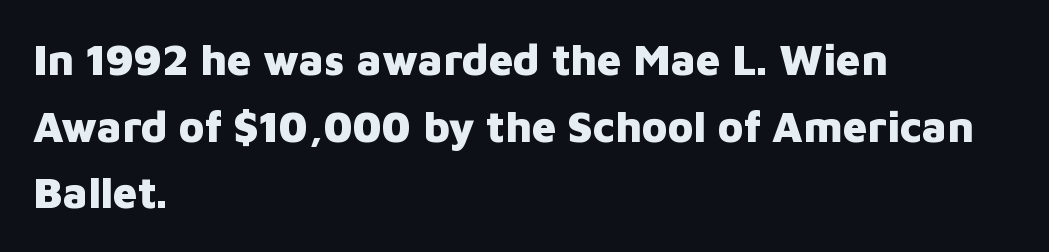
The image shows 43 px heavy sans-serif type, upright; set left-aligned, normal line spacing (1.55x), normal letter spacing, not underlined; low stroke contrast and a medium x-height.
